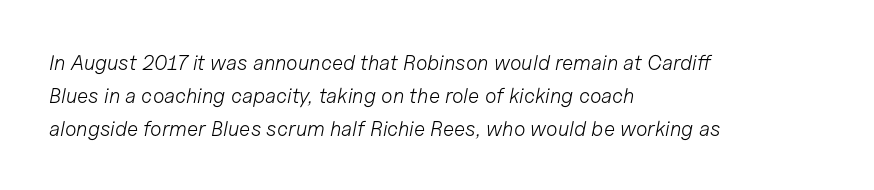
{"italic": "yes", "lean": "right", "slant_degrees": 11, "bold": "no", "underline": "no", "align": "left", "line_spacing": "normal", "line_spacing_ratio": 1.56, "letter_spacing": "normal", "letter_spacing_em": 0.0, "glyph_px": 21}
